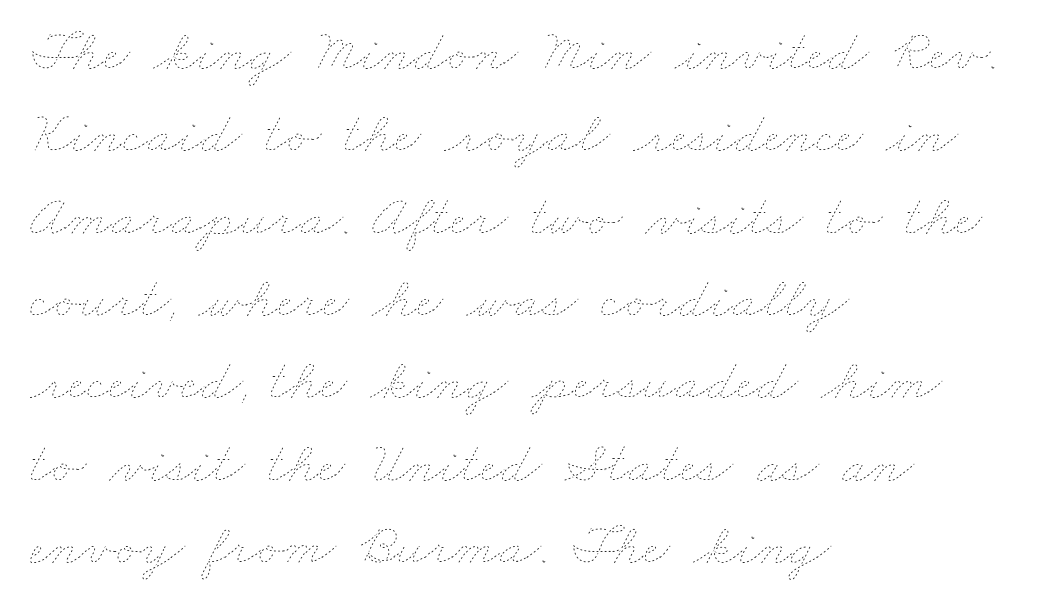
{"bold": "no", "weight": "thin", "width": "wide", "stroke_contrast": "low", "x_height": "small", "monospaced": "no", "underline": "no", "align": "left", "line_spacing": "normal", "line_spacing_ratio": 1.42, "letter_spacing": "normal", "letter_spacing_em": 0.0, "glyph_px": 58}
